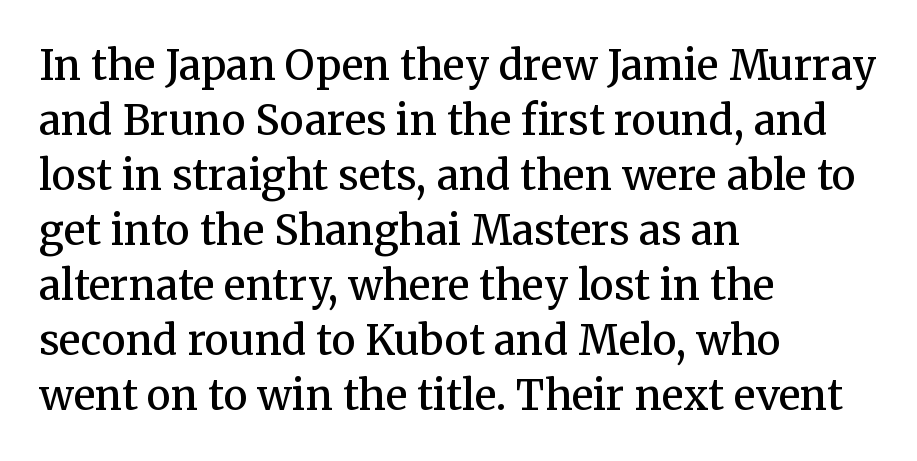
The image shows 41 px semibold serif type, upright; set left-aligned, normal line spacing (1.34x), normal letter spacing, not underlined; medium stroke contrast and a medium x-height.
